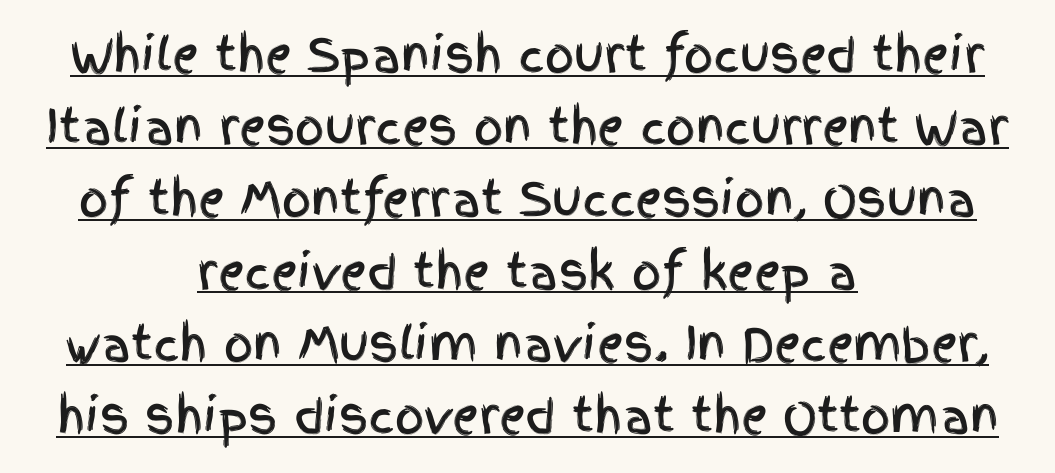
Q: Is the text italic (slanted)? A: No, it is upright.
Q: Is the typeface a serif or a sans-serif typeface? A: Sans-serif.
Q: Is the text underlined? A: Yes.
Q: How is the paragraph aligned? A: Centered.
Q: Is the spacing between letters normal or unusually wide? A: Normal.
Q: Is the spacing between lines tight, normal or loose? A: Normal.
Q: Width (condensed, normal, or wide)? A: Condensed.
Q: x-height? A: Large.
Q: Monospaced? A: No.
